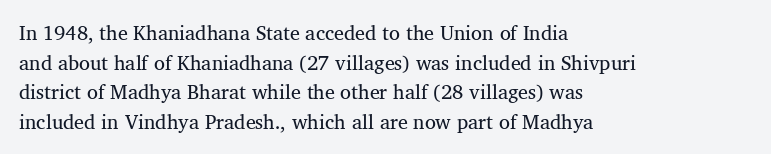
Descenders hang freely into open space. The passage is arranged the way most books set body copy — flush left. Honestly, the letter spacing is just normal — you wouldn't notice it. Notice how descenders clear the ascenders below comfortably — that's standard leading. The typeface has the unassuming heft of standard copy or less.
